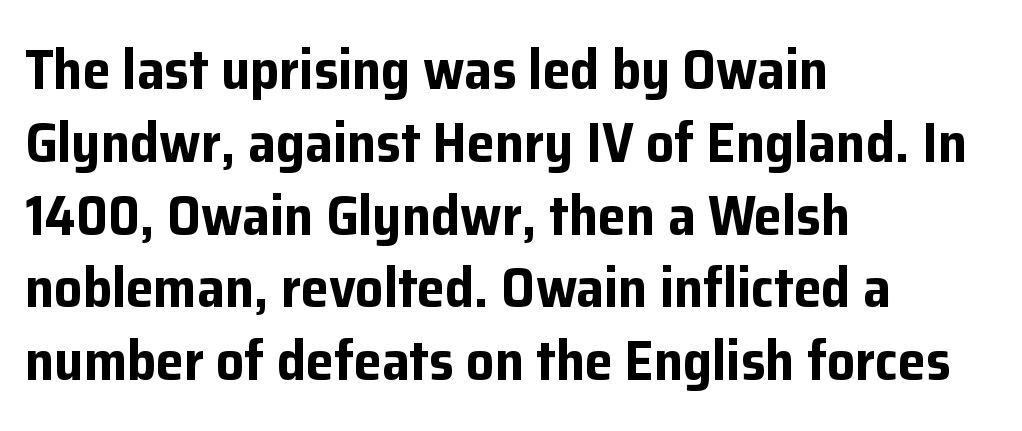
Check under the words: just untouched page. Letter spacing: default. Font category for this specimen: sans-serif. Strokes here are thick enough to call this a true bold. Every row of glyphs begins at an identical x-position on the left.
